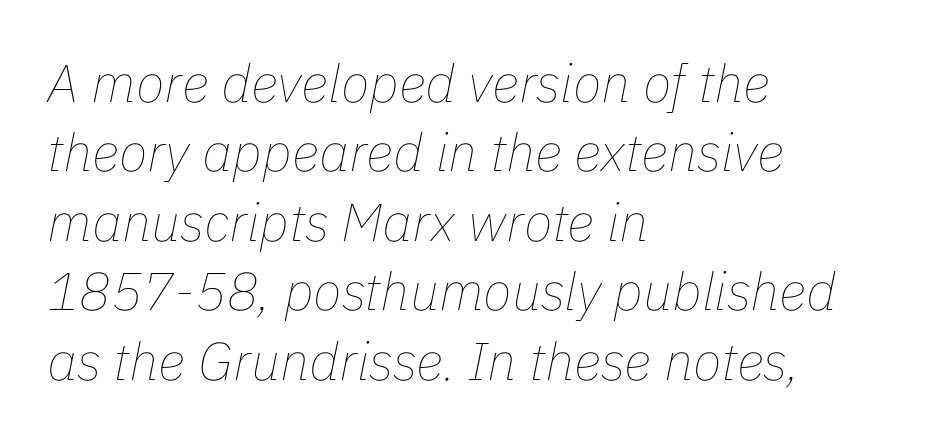
The image shows 53 px thin type, italic (leaning right); set left-aligned, normal line spacing (1.31x), normal letter spacing, not underlined; low stroke contrast and a medium x-height.
